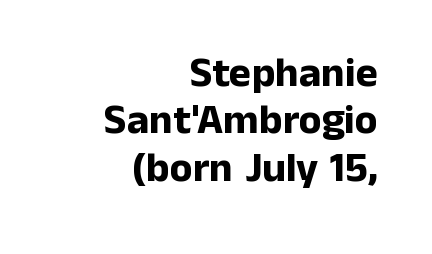
Observe the absence of serifs on each vertical stroke in this sample. These lines huddle together more closely than default settings would place them. Typesetter's note: full bold, strokes at maximum text heaviness. Each word holds together tightly as a unit, with standard inter-letter gaps.
